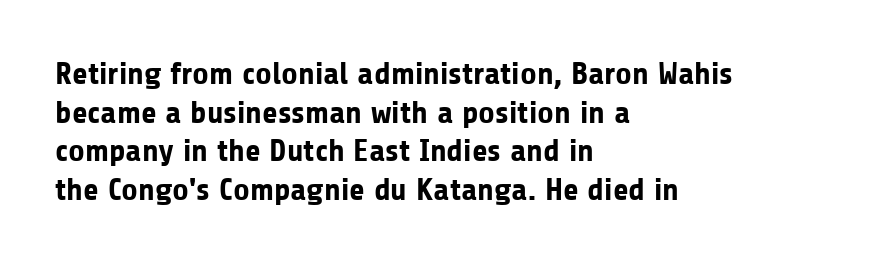
The image shows 32 px bold sans-serif type, upright; set left-aligned, line spacing 1.21x, normal letter spacing, not underlined; low stroke contrast and a medium x-height.
